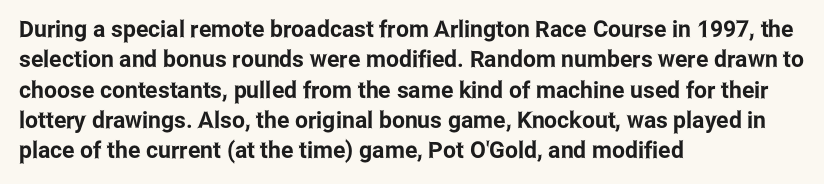
Q: Is the text italic (slanted)? A: No, it is upright.
Q: Is the text underlined? A: No.
Q: How is the paragraph aligned? A: Left-aligned.
Q: Is the spacing between letters normal or unusually wide? A: Normal.
Q: Is the spacing between lines tight, normal or loose? A: Normal.
